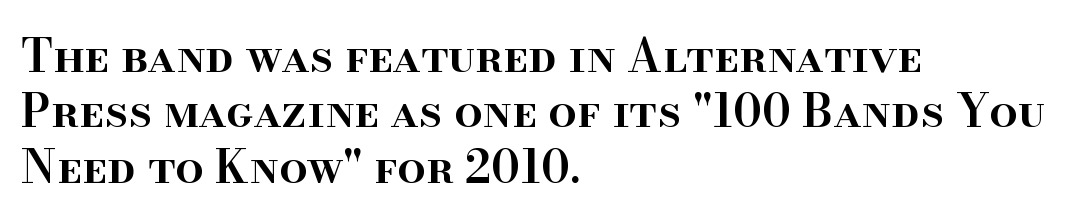
The image shows 45 px semibold serif type, upright; set left-aligned, line spacing 1.23x, normal letter spacing, not underlined; high stroke contrast and a small x-height.
